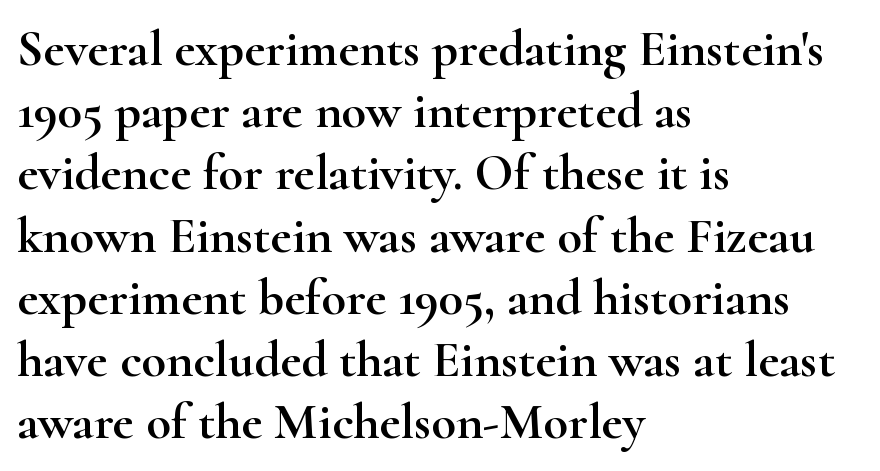
Q: Is the text italic (slanted)? A: No, it is upright.
Q: Is the typeface a serif or a sans-serif typeface? A: Serif.
Q: Is the text underlined? A: No.
Q: How is the paragraph aligned? A: Left-aligned.
Q: Is the spacing between letters normal or unusually wide? A: Normal.
Q: Width (condensed, normal, or wide)? A: Wide.
Q: Stroke contrast? A: High.
Q: x-height? A: Small.
Q: Monospaced? A: No.
